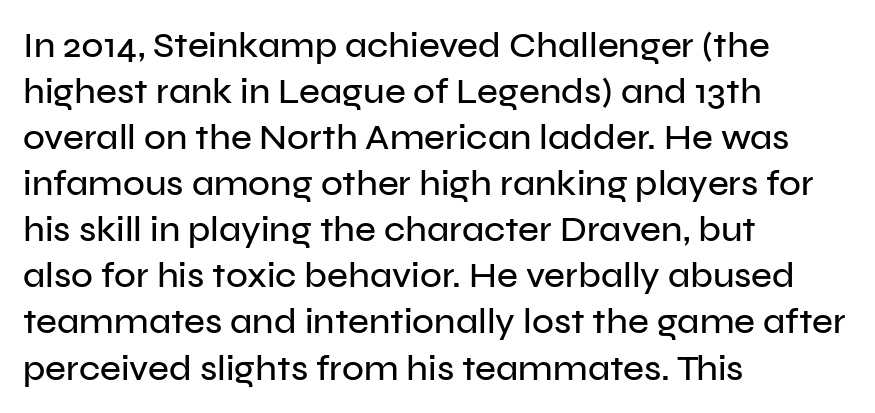
The image shows 36 px sans-serif type, upright; set left-aligned, normal line spacing (1.28x), normal letter spacing, not underlined; low stroke contrast and a medium x-height.
